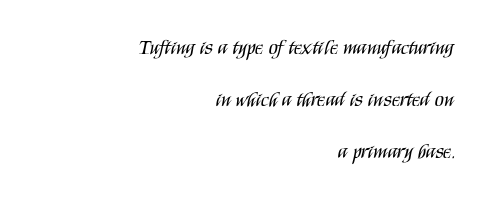
Short note: letters normally spaced. Heaviness? Minimal to ordinary, like unemphasized prose. Notice the wide empty band between every row — that's loose leading.
